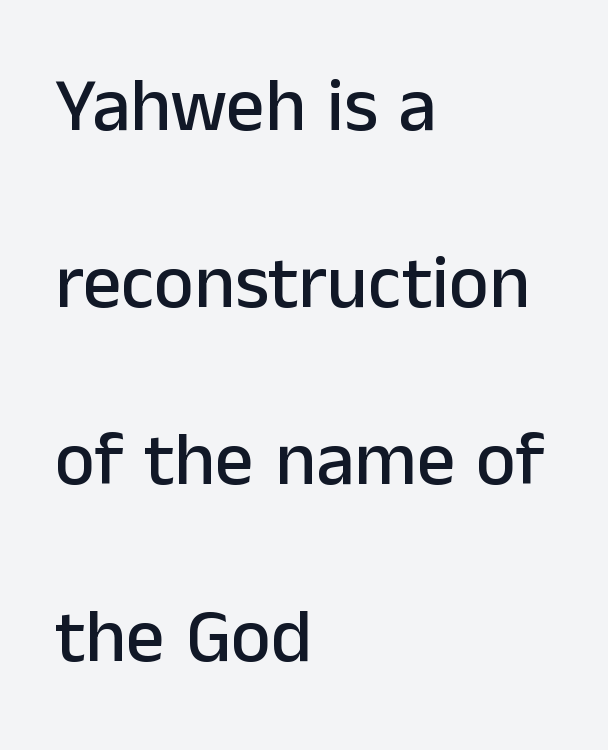
Descenders hang freely into open space. One-word summary of the alignment: left. Students, observe: this is what heavily led, spacious text looks like. The horizontal fit of the characters is conventional and even.
